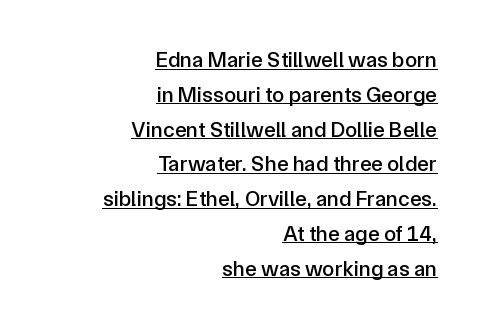
These lines were composed using upright roman letters. Notice how descenders clear the ascenders below comfortably — that's standard leading. Underline: present. Typeset ragged left — the right edge is the straight one. Tracking here is standard; glyphs follow each other at the usual distance.
